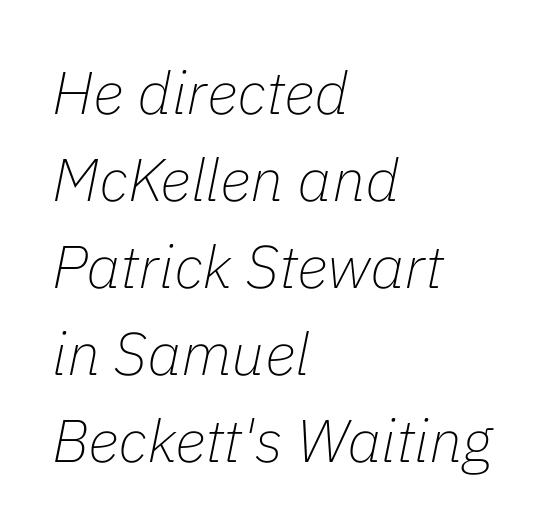
{"italic": "yes", "lean": "right", "slant_degrees": 11, "bold": "no", "weight": "thin", "width": "normal", "stroke_contrast": "low", "x_height": "medium", "monospaced": "no", "underline": "no", "align": "left", "line_spacing": "normal", "line_spacing_ratio": 1.45, "letter_spacing": "normal", "letter_spacing_em": 0.0, "glyph_px": 60}
